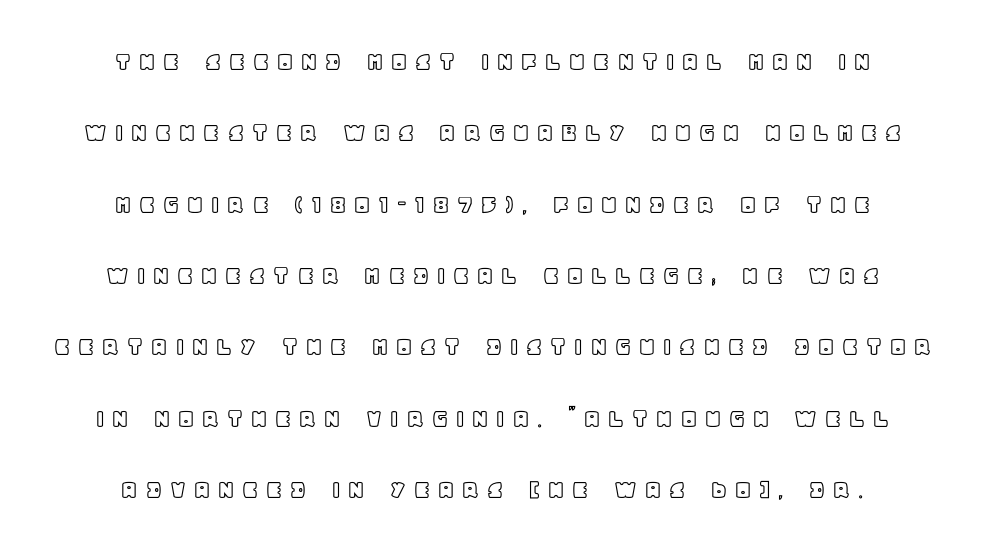
{"italic": "no", "width": "normal", "x_height": "large", "monospaced": "no", "underline": "no", "align": "center", "line_spacing": "loose", "line_spacing_ratio": 2.46, "letter_spacing": "wide", "letter_spacing_em": 0.21, "glyph_px": 29}
